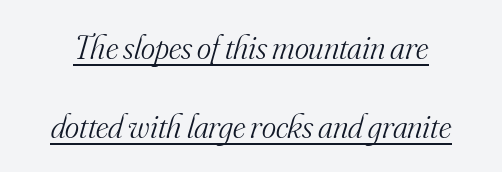
{"serif": "yes", "italic": "yes", "lean": "right", "slant_degrees": 16, "bold": "no", "weight": "light", "width": "normal", "stroke_contrast": "medium", "x_height": "small", "monospaced": "no", "underline": "yes", "line_spacing": "loose", "line_spacing_ratio": 2.31, "letter_spacing": "normal", "letter_spacing_em": 0.0, "glyph_px": 34}
